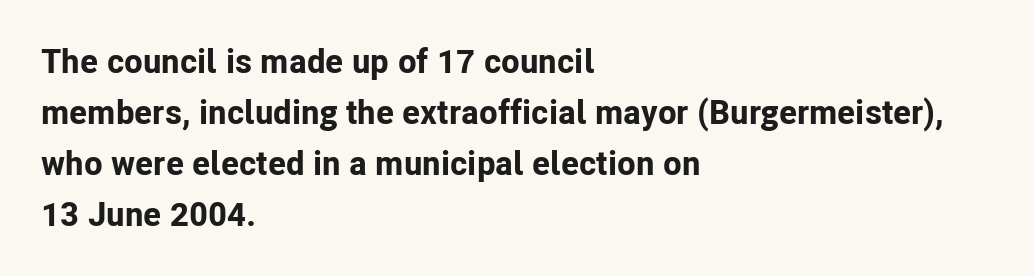
{"serif": "no", "italic": "no", "bold": "yes", "weight": "bold", "width": "normal", "stroke_contrast": "low", "x_height": "medium", "monospaced": "no", "underline": "no", "align": "left", "line_spacing": "normal", "line_spacing_ratio": 1.5, "letter_spacing": "normal", "letter_spacing_em": 0.0, "glyph_px": 34}
